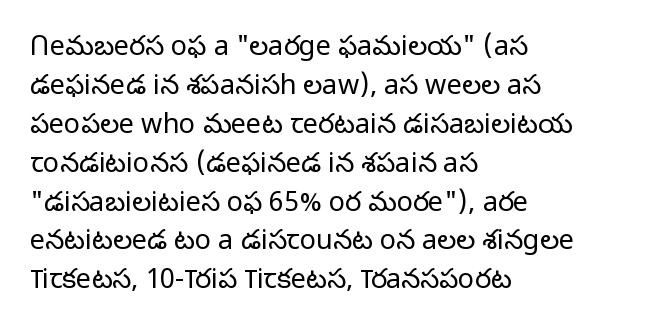
{"italic": "no", "bold": "no", "underline": "no", "align": "left", "line_spacing": "normal", "line_spacing_ratio": 1.44, "letter_spacing": "normal", "letter_spacing_em": 0.0, "glyph_px": 27}
